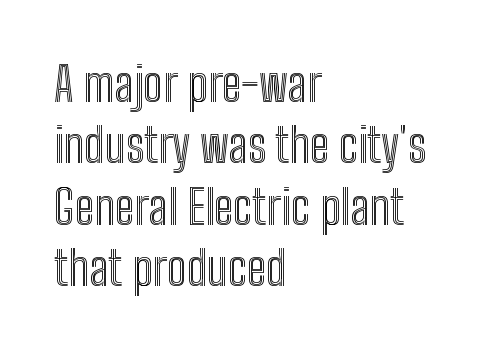
Q: Is the text italic (slanted)? A: No, it is upright.
Q: Is the text underlined? A: No.
Q: How is the paragraph aligned? A: Left-aligned.
Q: Is the spacing between letters normal or unusually wide? A: Normal.
Q: Is the spacing between lines tight, normal or loose? A: Normal.
Q: Width (condensed, normal, or wide)? A: Condensed.
Q: x-height? A: Medium.
Q: Monospaced? A: No.
